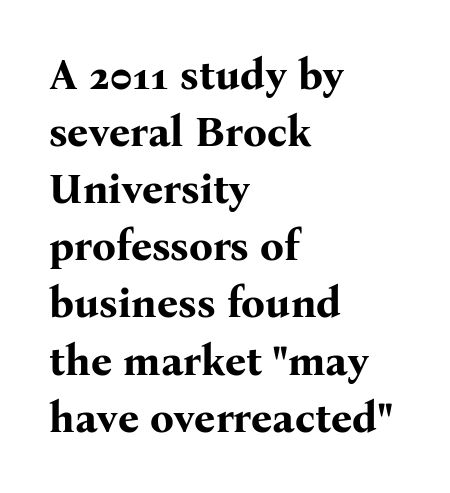
The image shows 42 px bold serif type, upright; set left-aligned, normal line spacing (1.36x), normal letter spacing, not underlined; medium stroke contrast and a medium x-height.
